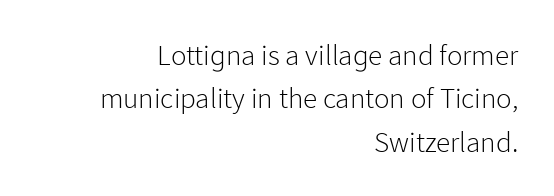
{"serif": "no", "italic": "no", "bold": "no", "weight": "light", "width": "normal", "stroke_contrast": "low", "x_height": "medium", "monospaced": "no", "underline": "no", "align": "right", "line_spacing": "normal", "line_spacing_ratio": 1.5, "letter_spacing": "normal", "letter_spacing_em": 0.0, "glyph_px": 29}
